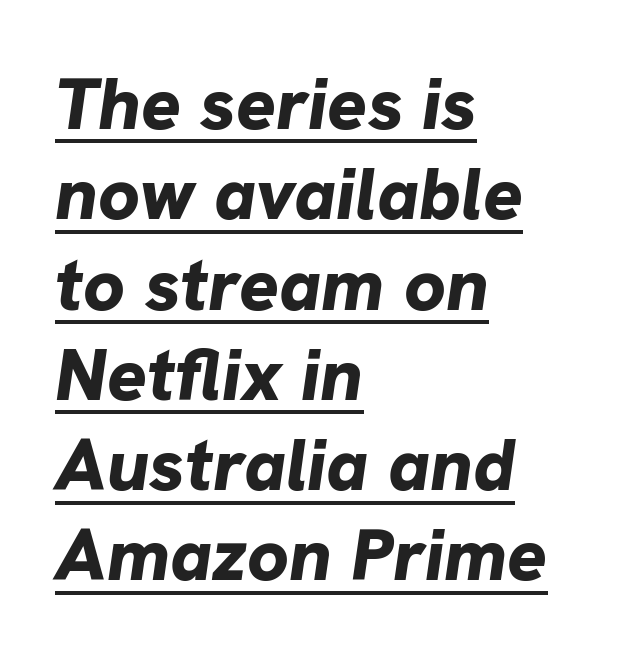
The image shows 74 px bold type, italic (leaning right); set left-aligned, line spacing 1.22x, normal letter spacing, underlined; low stroke contrast and a medium x-height.
